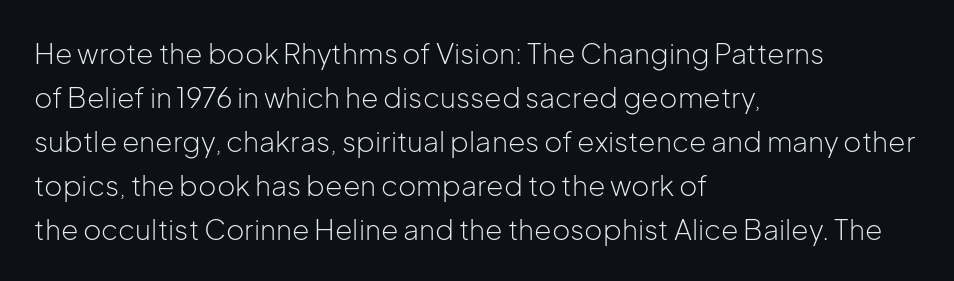
{"serif": "no", "italic": "no", "bold": "no", "weight": "light", "width": "normal", "stroke_contrast": "low", "x_height": "medium", "monospaced": "no", "underline": "no", "align": "left", "line_spacing": "normal", "line_spacing_ratio": 1.57, "letter_spacing": "normal", "letter_spacing_em": 0.0, "glyph_px": 28}
